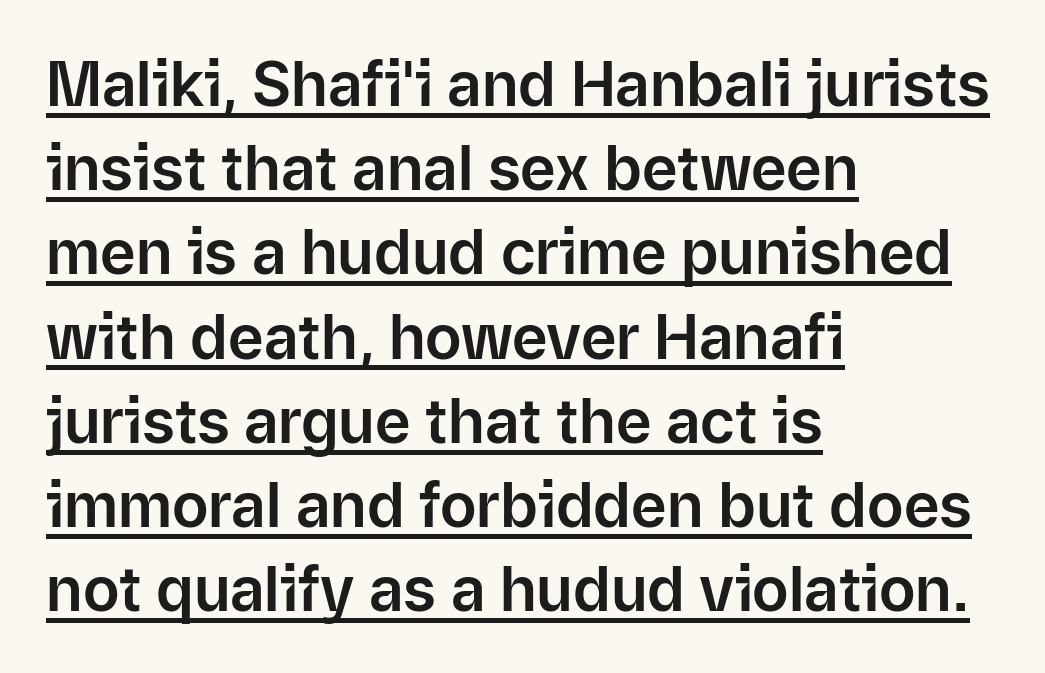
Q: Is the text italic (slanted)? A: No, it is upright.
Q: Is the typeface a serif or a sans-serif typeface? A: Sans-serif.
Q: Is the text underlined? A: Yes.
Q: How is the paragraph aligned? A: Left-aligned.
Q: Is the spacing between letters normal or unusually wide? A: Normal.
Q: Is the spacing between lines tight, normal or loose? A: Normal.
Q: Width (condensed, normal, or wide)? A: Normal.
Q: Stroke contrast? A: Low.
Q: x-height? A: Medium.
Q: Monospaced? A: No.
